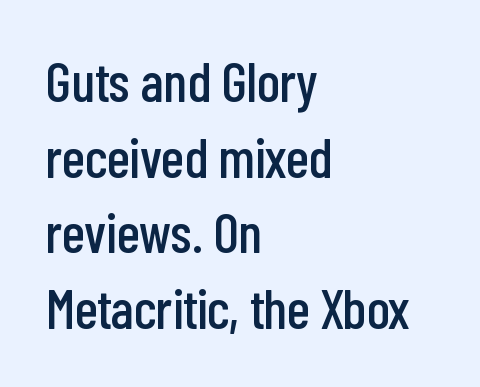
Q: Is the text italic (slanted)? A: No, it is upright.
Q: Is the typeface a serif or a sans-serif typeface? A: Sans-serif.
Q: Is the text underlined? A: No.
Q: How is the paragraph aligned? A: Left-aligned.
Q: Is the spacing between letters normal or unusually wide? A: Normal.
Q: Is the spacing between lines tight, normal or loose? A: Normal.
Q: Width (condensed, normal, or wide)? A: Condensed.
Q: Stroke contrast? A: Low.
Q: x-height? A: Medium.
Q: Monospaced? A: No.
